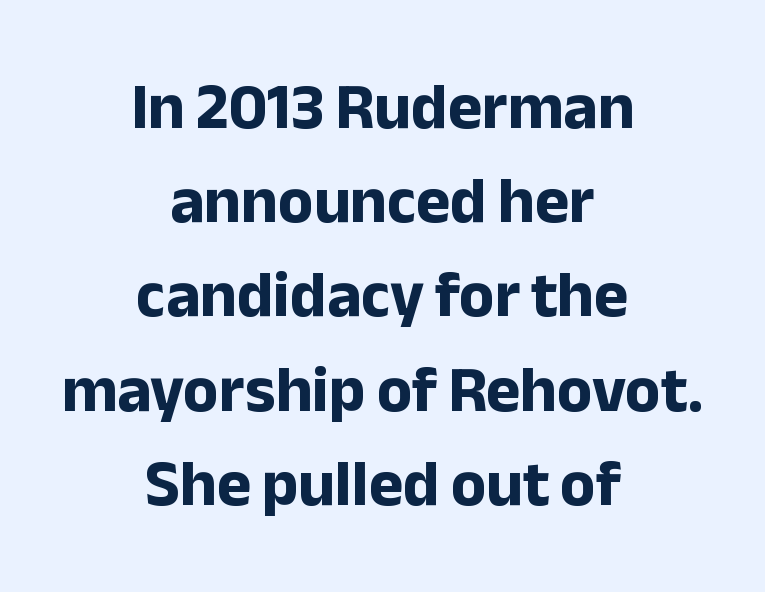
The image shows 65 px bold sans-serif type, upright; set centered, normal line spacing (1.45x), normal letter spacing, not underlined; low stroke contrast and a medium x-height.
